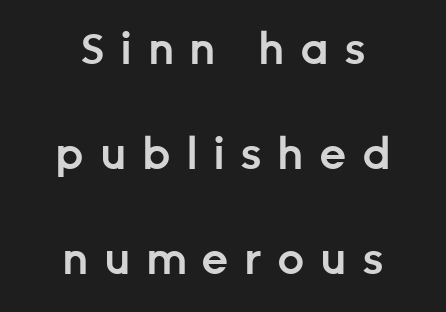
The image shows 43 px semibold sans-serif type, upright; set centered, loose line spacing (2.44x), unusually wide letter spacing (+0.35 em), not underlined; low stroke contrast and a medium x-height.
